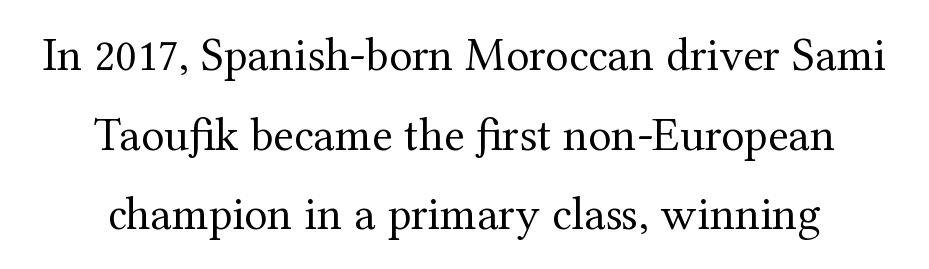
The image shows 48 px regular-weight serif type, upright; set centered, normal line spacing (1.66x), normal letter spacing, not underlined; medium stroke contrast and a medium x-height.
